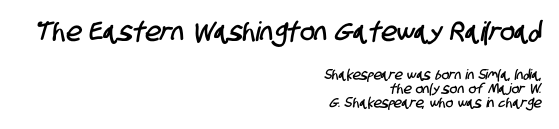
Q: Is the text underlined? A: No.
Q: How is the paragraph aligned? A: Right-aligned.
Q: Is the spacing between letters normal or unusually wide? A: Normal.
Q: Is the spacing between lines tight, normal or loose? A: Tight.
Q: Which block of text is set in a larger size, the first (top) or the second (bottom)? A: The first (top) one.
